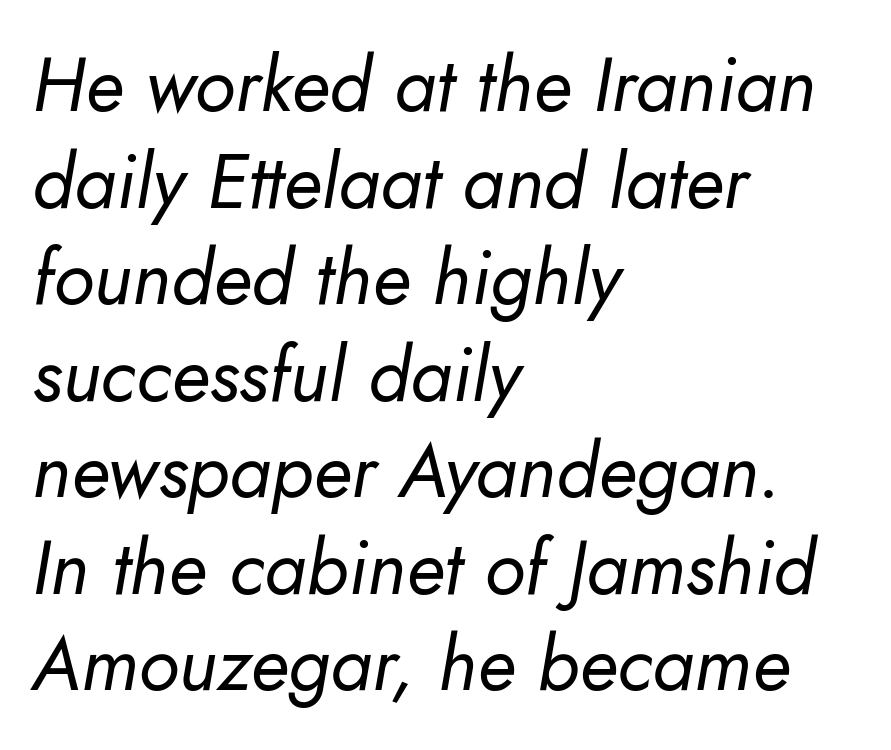
{"italic": "yes", "lean": "right", "slant_degrees": 10, "bold": "no", "weight": "regular", "width": "normal", "stroke_contrast": "low", "x_height": "small", "monospaced": "no", "underline": "no", "align": "left", "line_spacing": "normal", "line_spacing_ratio": 1.27, "letter_spacing": "normal", "letter_spacing_em": 0.0, "glyph_px": 76}
